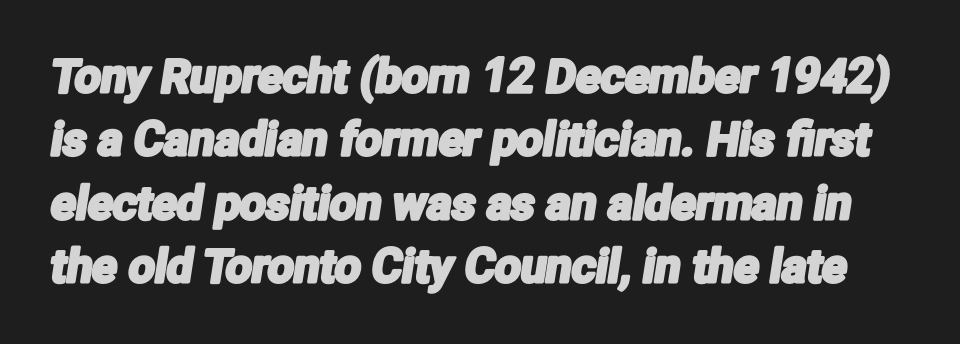
The image shows 46 px condensed sans-serif type; set normal line spacing (1.38x), normal letter spacing, not underlined; low stroke contrast and a medium x-height.
